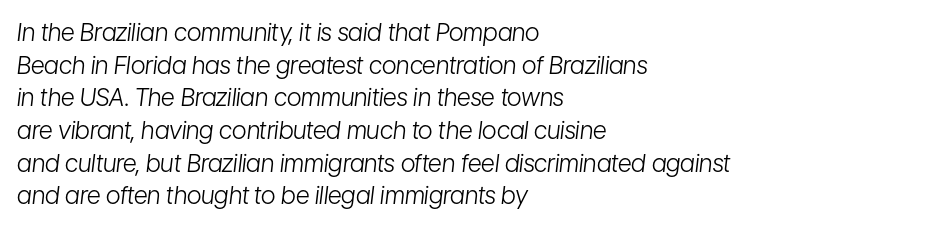
Q: Is the text bold? A: No.
Q: Is the text italic (slanted)? A: Yes, it leans right by about 7 degrees.
Q: Is the text underlined? A: No.
Q: How is the paragraph aligned? A: Left-aligned.
Q: Is the spacing between letters normal or unusually wide? A: Normal.
Q: Is the spacing between lines tight, normal or loose? A: Normal.
